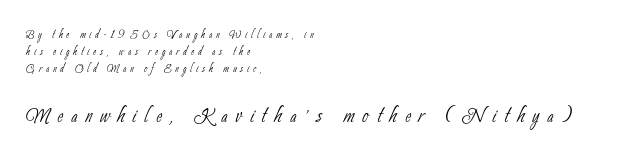
The image shows 28 px thin, condensed sans-serif type; set left-aligned, line spacing 1.21x, unusually wide letter spacing (+0.29 em), not underlined; the second (bottom) block is 2.0x larger; low stroke contrast and a small x-height.
